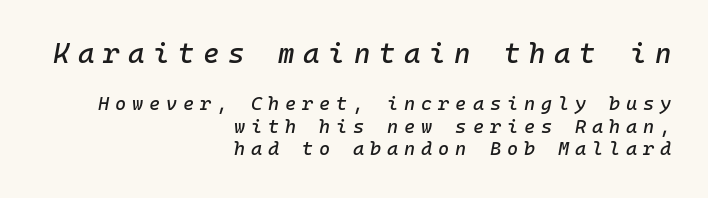
Q: Is the text italic (slanted)? A: Yes, it leans right by about 10 degrees.
Q: Is the text underlined? A: No.
Q: How is the paragraph aligned? A: Right-aligned.
Q: Is the spacing between letters normal or unusually wide? A: Unusually wide.
Q: Which block of text is set in a larger size, the first (top) or the second (bottom)? A: The first (top) one.
Q: Width (condensed, normal, or wide)? A: Normal.
Q: Stroke contrast? A: Low.
Q: x-height? A: Medium.
Q: Monospaced? A: Yes.
